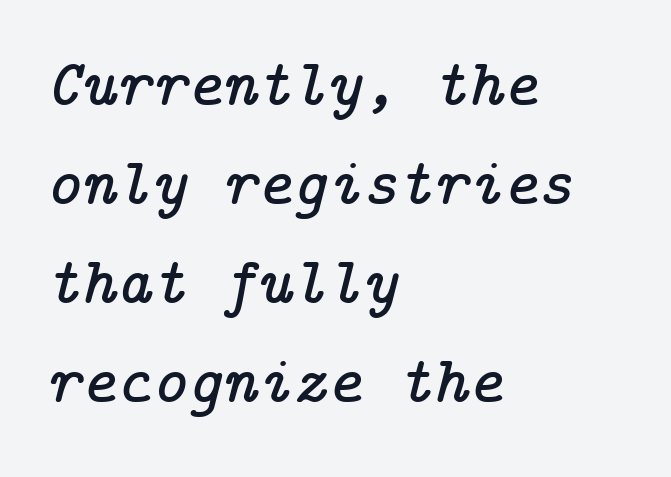
If you drew a line through each stem, it would be angled. The lines in this sample share a left origin and differ only in where they stop. Does extra space separate the letters? No, they use regular spacing. No word sits above an underline. The leading is moderate, giving the passage an even texture.
